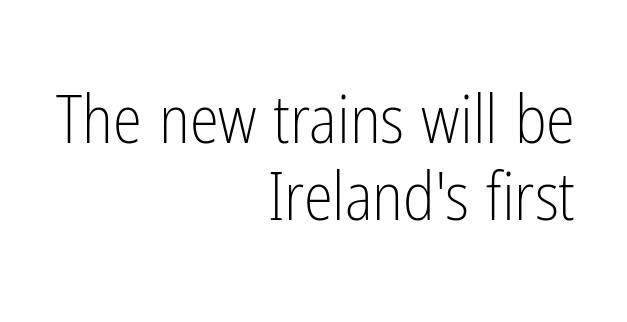
{"serif": "no", "italic": "no", "bold": "no", "weight": "light", "width": "condensed", "stroke_contrast": "low", "x_height": "medium", "monospaced": "no", "underline": "no", "align": "right", "line_spacing_ratio": 1.17, "letter_spacing": "normal", "letter_spacing_em": 0.0, "glyph_px": 66}
